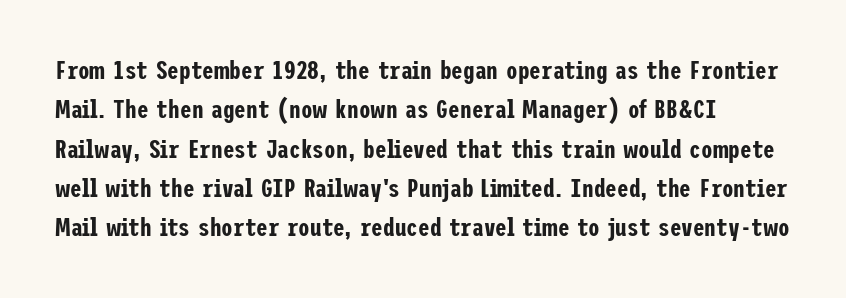
This rendering features lettering with no underline. Every row of glyphs begins at an identical x-position on the left. The leading is moderate, giving the passage an even texture. When letters stand straight like this, we call the style roman or upright.
